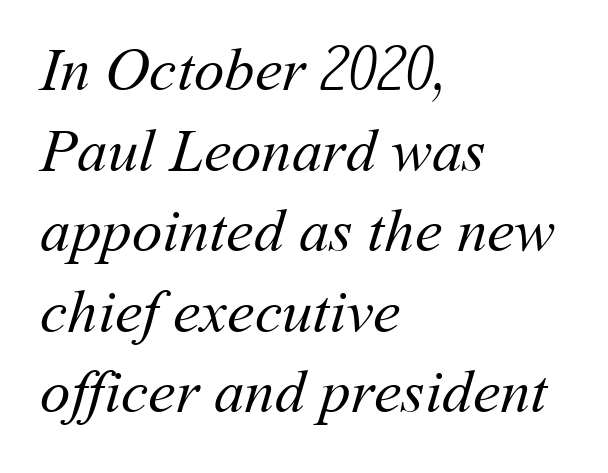
{"bold": "no", "weight": "regular", "width": "normal", "stroke_contrast": "medium", "x_height": "medium", "monospaced": "no", "underline": "no", "align": "left", "line_spacing": "normal", "line_spacing_ratio": 1.32, "letter_spacing": "normal", "letter_spacing_em": 0.0, "glyph_px": 61}
